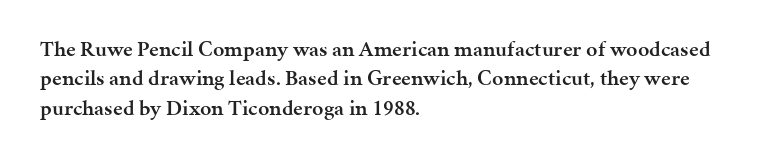
The image shows 22 px text type, upright; set left-aligned, normal line spacing (1.33x), normal letter spacing, not underlined.
